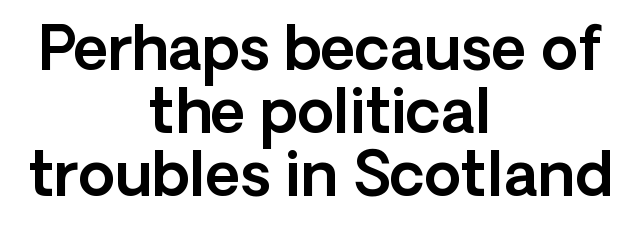
Q: Is the text italic (slanted)? A: No, it is upright.
Q: Is the typeface a serif or a sans-serif typeface? A: Sans-serif.
Q: Is the text underlined? A: No.
Q: How is the paragraph aligned? A: Centered.
Q: Is the spacing between letters normal or unusually wide? A: Normal.
Q: Is the spacing between lines tight, normal or loose? A: Tight.
Q: Width (condensed, normal, or wide)? A: Normal.
Q: x-height? A: Medium.
Q: Monospaced? A: No.
